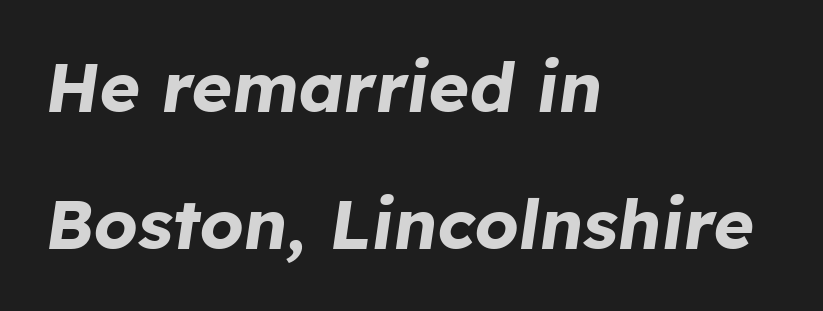
Q: Is the text bold? A: Yes.
Q: Is the text italic (slanted)? A: Yes, it leans right by about 8 degrees.
Q: Is the text underlined? A: No.
Q: How is the paragraph aligned? A: Left-aligned.
Q: Is the spacing between letters normal or unusually wide? A: Normal.
Q: Is the spacing between lines tight, normal or loose? A: Loose.
Q: Width (condensed, normal, or wide)? A: Normal.
Q: Stroke contrast? A: Low.
Q: x-height? A: Medium.
Q: Monospaced? A: No.
